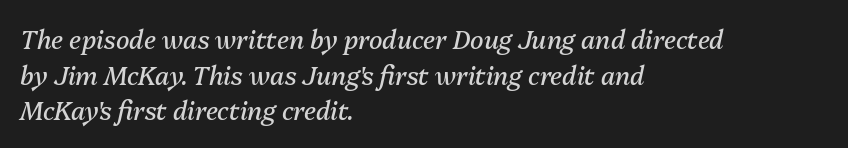
The image shows 25 px text type, italic (leaning right); set left-aligned, normal line spacing (1.43x), normal letter spacing, not underlined.
